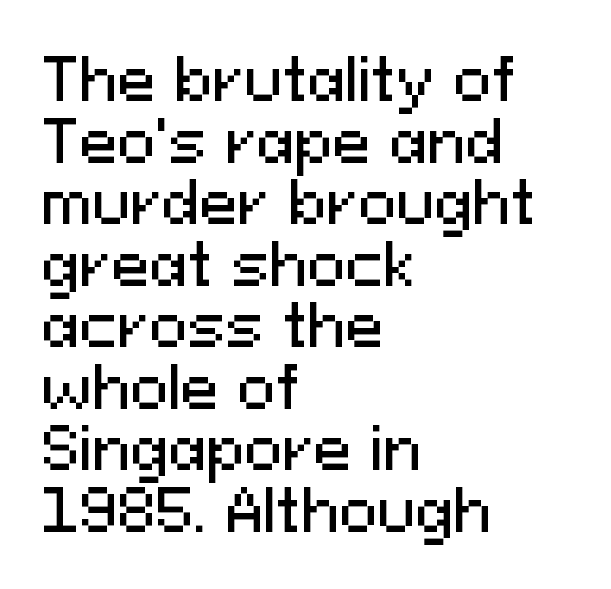
Q: Is the text italic (slanted)? A: No, it is upright.
Q: Is the typeface a serif or a sans-serif typeface? A: Sans-serif.
Q: Is the text underlined? A: No.
Q: How is the paragraph aligned? A: Left-aligned.
Q: Is the spacing between letters normal or unusually wide? A: Normal.
Q: Is the spacing between lines tight, normal or loose? A: Tight.
Q: Width (condensed, normal, or wide)? A: Normal.
Q: Stroke contrast? A: Medium.
Q: x-height? A: Medium.
Q: Monospaced? A: No.
